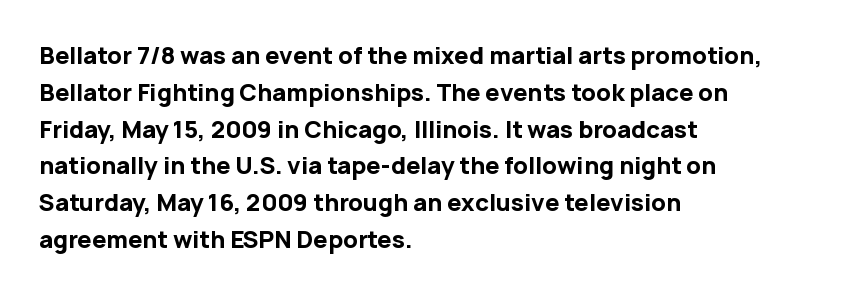
{"italic": "no", "bold": "yes", "underline": "no", "align": "left", "line_spacing": "normal", "line_spacing_ratio": 1.6, "letter_spacing": "normal", "letter_spacing_em": 0.0, "glyph_px": 23}
